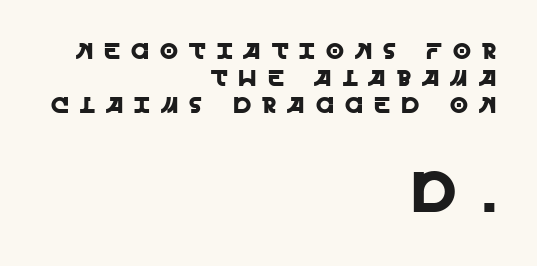
Note the varied advance widths — an 'i' is clearly narrower than an 'm'. Short note: letters widely spaced. The passage is arranged like a letterhead date or caption credit — flush right. Nothing sits at the stroke ends, so this counts as sans-serif.
